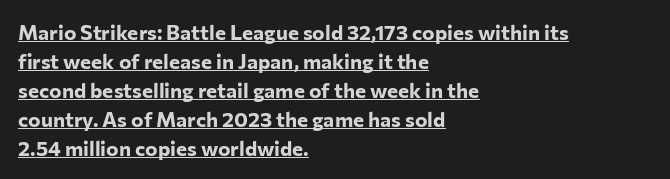
The image shows 21 px bold type, upright; set left-aligned, normal line spacing (1.38x), normal letter spacing, underlined.
